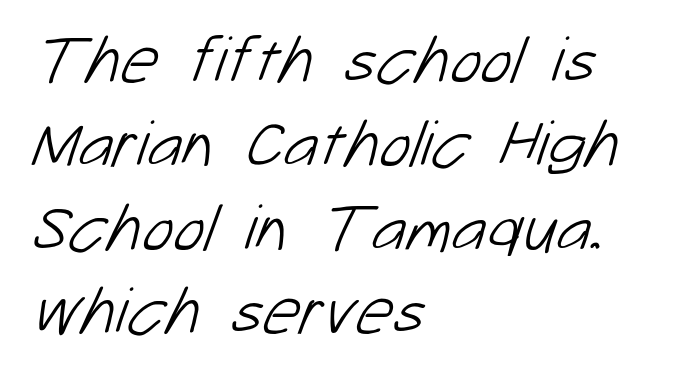
The image shows 66 px light sans-serif type; set left-aligned, normal line spacing (1.27x), normal letter spacing, not underlined; low stroke contrast and a medium x-height.
